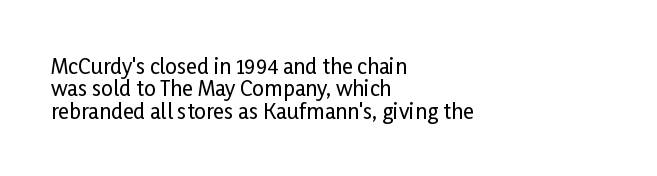
The image shows 21 px text type, upright; set left-aligned, tight line spacing (1.06x), normal letter spacing, not underlined.
